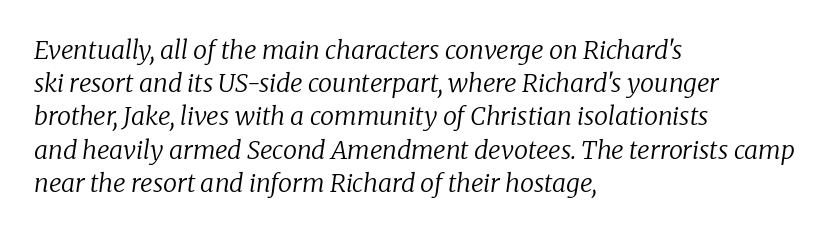
Q: Is the text bold? A: No.
Q: Is the text italic (slanted)? A: Yes, it leans right by about 8 degrees.
Q: Is the text underlined? A: No.
Q: How is the paragraph aligned? A: Left-aligned.
Q: Is the spacing between letters normal or unusually wide? A: Normal.
Q: Is the spacing between lines tight, normal or loose? A: Normal.
